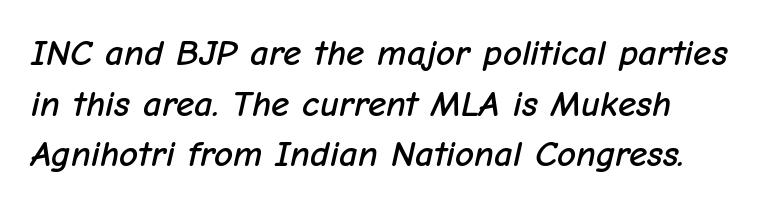
A typesetter would mark this as italic. The horizontal fit of the characters is conventional and even. The leading is moderate, giving the passage an even texture. Varying glyph widths throughout — classic text-font behaviour.
